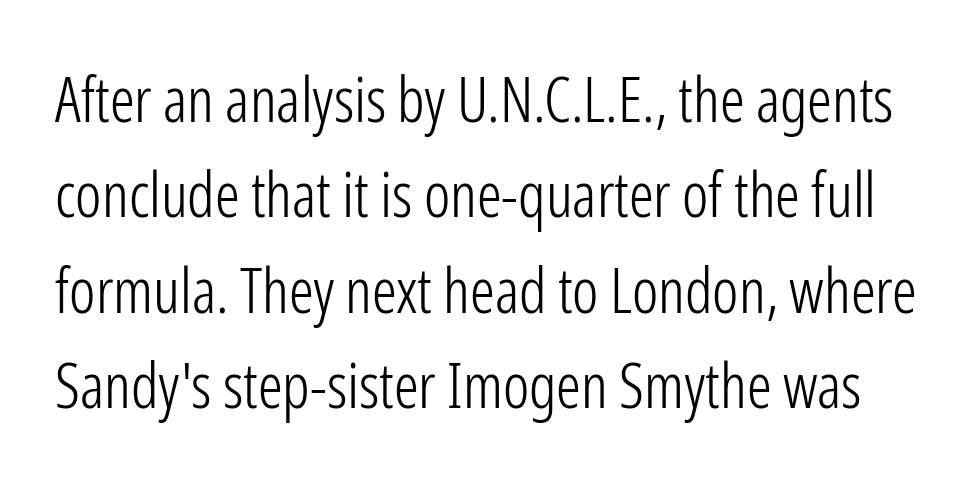
{"serif": "no", "italic": "no", "bold": "no", "weight": "light", "width": "condensed", "stroke_contrast": "low", "x_height": "medium", "monospaced": "no", "underline": "no", "line_spacing": "normal", "line_spacing_ratio": 1.54, "letter_spacing": "normal", "letter_spacing_em": 0.0, "glyph_px": 62}
